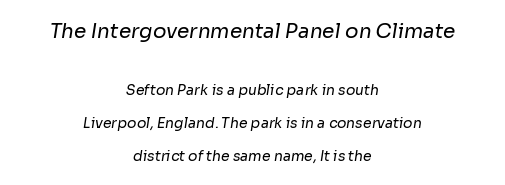
The image shows 20 px text type; set centered, loose line spacing (2.36x), normal letter spacing, not underlined; the first (top) block is 1.43x larger.
